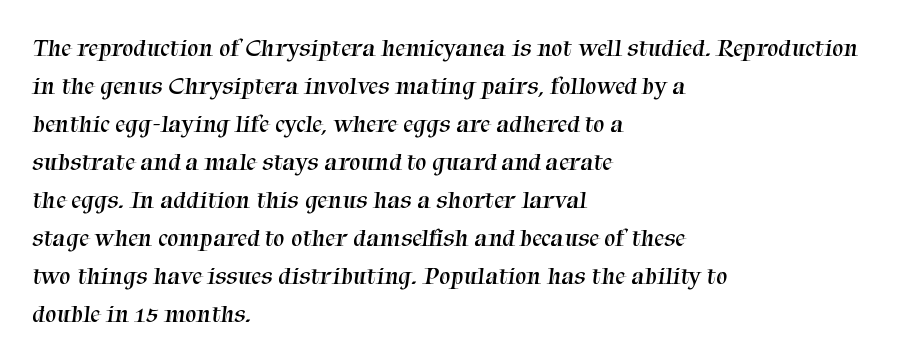
{"bold": "no", "underline": "no", "align": "left", "line_spacing": "normal", "line_spacing_ratio": 1.52, "letter_spacing": "normal", "letter_spacing_em": 0.0, "glyph_px": 25}
